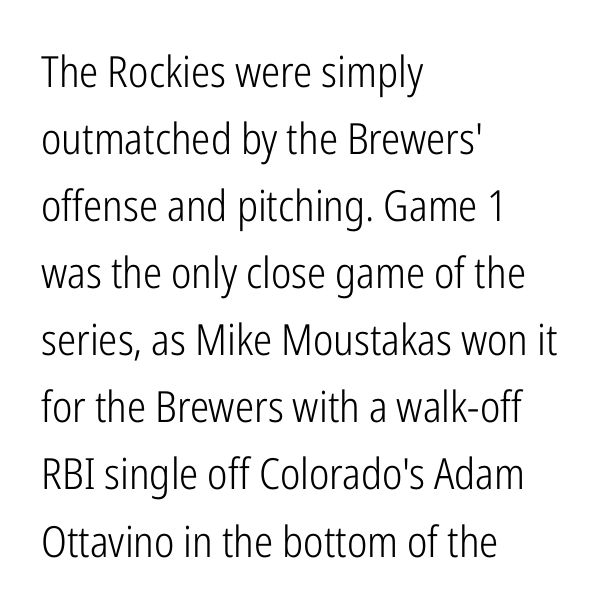
The image shows 43 px light, condensed sans-serif type, upright; set left-aligned, normal line spacing (1.56x), normal letter spacing, not underlined; low stroke contrast and a medium x-height.
